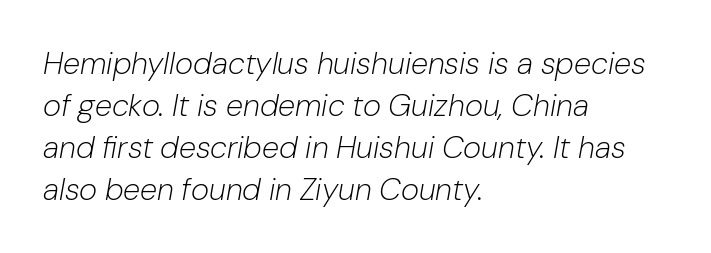
Spacing verdict: proportional, widths tailored to each character. Is the type heavy? It reads as light-to-regular instead. The area under the type is left untouched. What stands out about the letter spacing? Nothing — it is the standard amount.
